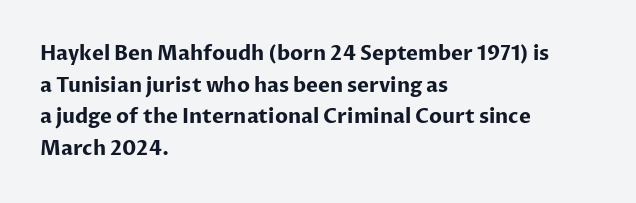
The image shows 20 px bold type, upright; set left-aligned, normal line spacing (1.58x), normal letter spacing, not underlined.
